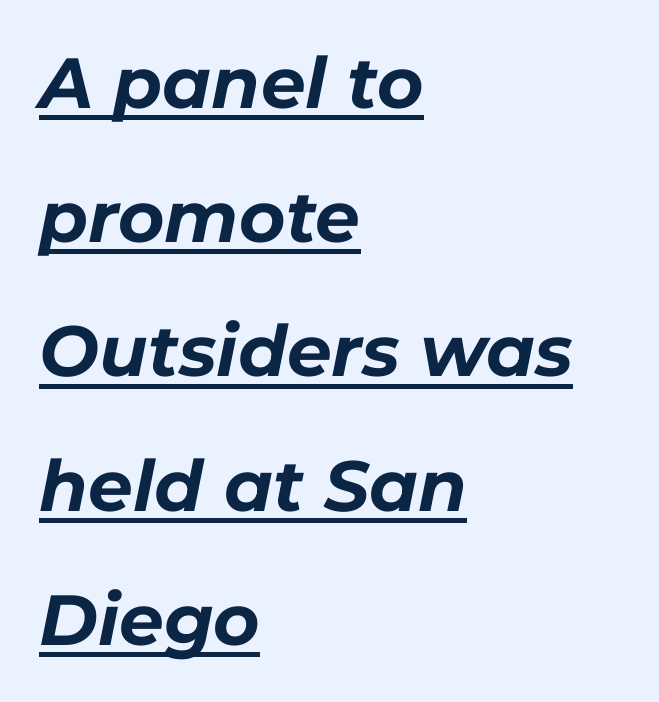
Q: Is the text bold? A: Yes.
Q: Is the text italic (slanted)? A: Yes, it leans right by about 11 degrees.
Q: Is the text underlined? A: Yes.
Q: How is the paragraph aligned? A: Left-aligned.
Q: Is the spacing between letters normal or unusually wide? A: Normal.
Q: Width (condensed, normal, or wide)? A: Normal.
Q: Stroke contrast? A: Low.
Q: x-height? A: Medium.
Q: Monospaced? A: No.
